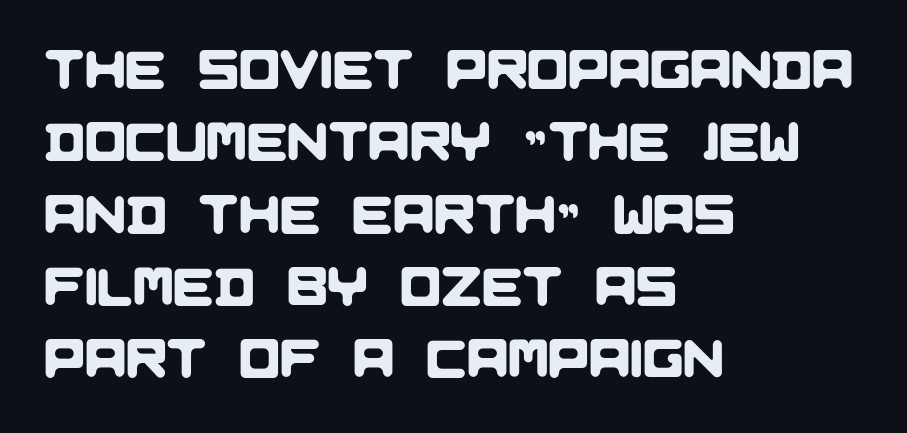
Tracking here is standard; glyphs follow each other at the usual distance. Proportional: the letters do not fall into vertical columns. The space directly below the letters is spotless. In CSS terms this would be text-align: left.
